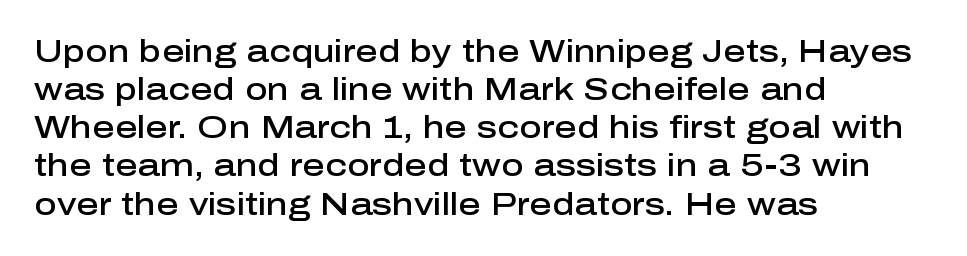
Q: Is the text bold? A: Semi-bold.
Q: Is the text italic (slanted)? A: No, it is upright.
Q: Is the typeface a serif or a sans-serif typeface? A: Sans-serif.
Q: Is the text underlined? A: No.
Q: How is the paragraph aligned? A: Left-aligned.
Q: Is the spacing between letters normal or unusually wide? A: Normal.
Q: Width (condensed, normal, or wide)? A: Normal.
Q: Stroke contrast? A: Low.
Q: x-height? A: Medium.
Q: Monospaced? A: No.
